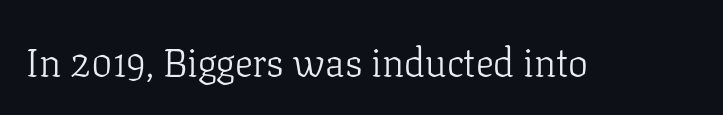
{"serif": "yes", "italic": "no", "bold": "no", "weight": "light", "width": "normal", "stroke_contrast": "low", "x_height": "medium", "monospaced": "no", "underline": "no", "letter_spacing": "normal", "letter_spacing_em": 0.0, "glyph_px": 40}
